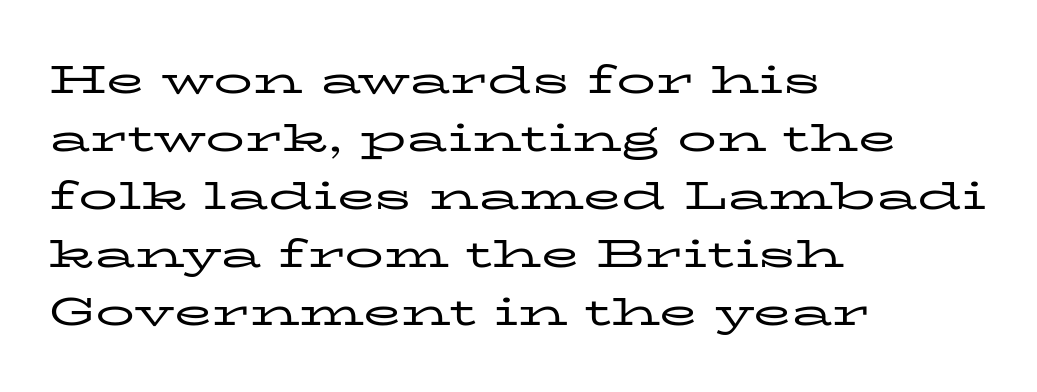
{"serif": "yes", "italic": "no", "bold": "no", "weight": "regular", "width": "wide", "stroke_contrast": "low", "x_height": "medium", "monospaced": "no", "underline": "no", "align": "left", "line_spacing": "normal", "line_spacing_ratio": 1.49, "letter_spacing": "normal", "letter_spacing_em": 0.0, "glyph_px": 39}
